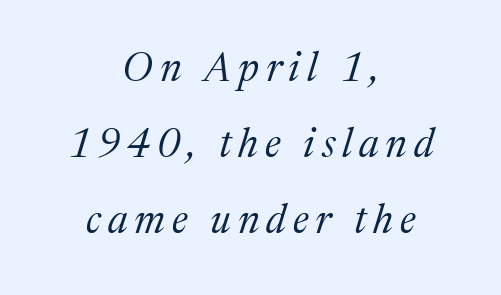
{"serif": "yes", "italic": "yes", "lean": "right", "slant_degrees": 17, "bold": "no", "weight": "regular", "width": "normal", "stroke_contrast": "medium", "x_height": "medium", "monospaced": "no", "underline": "no", "align": "center", "line_spacing": "loose", "line_spacing_ratio": 1.9, "glyph_px": 40}
